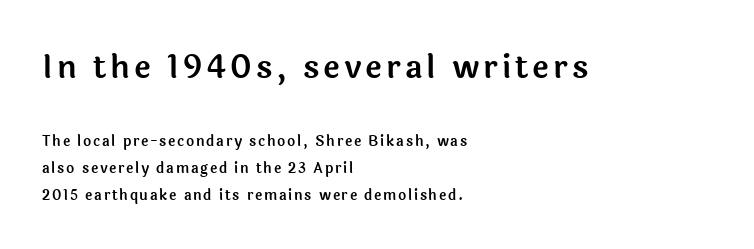
{"serif": "no", "italic": "no", "width": "normal", "x_height": "medium", "monospaced": "no", "underline": "no", "align": "left", "line_spacing": "loose", "line_spacing_ratio": 1.94, "larger_block": "first", "size_ratio": 2.29, "glyph_px": 32}
